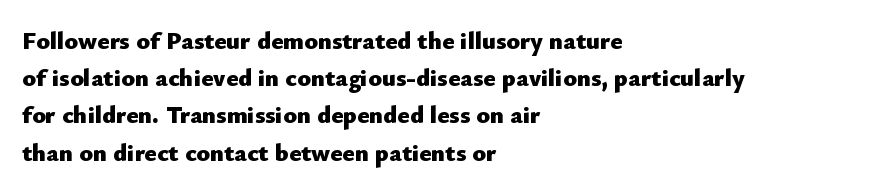
Italic: no, the glyphs are upright roman. Weight: bold. A typesetter would call this zero additional tracking. Does the copy run flush right? No — it runs flush left. In terms of leading, this rendering sits right in the middle. Quick note: underline off.
